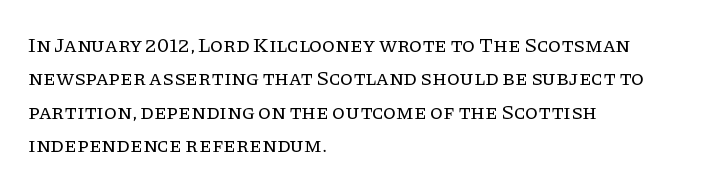
The image shows 21 px text type, upright; set left-aligned, normal line spacing (1.59x), normal letter spacing, not underlined.
